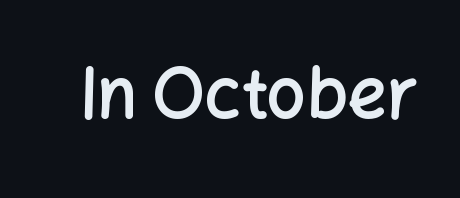
{"serif": "no", "italic": "no", "bold": "semi", "weight": "semibold", "width": "normal", "stroke_contrast": "low", "x_height": "medium", "monospaced": "no", "underline": "no", "letter_spacing": "normal", "letter_spacing_em": 0.0, "glyph_px": 69}
